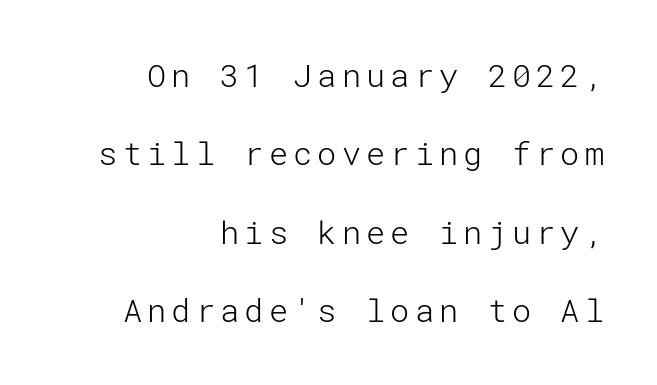
The image shows 32 px light sans-serif type, upright; set right-aligned, loose line spacing (2.45x), not underlined; low stroke contrast and a medium x-height.
